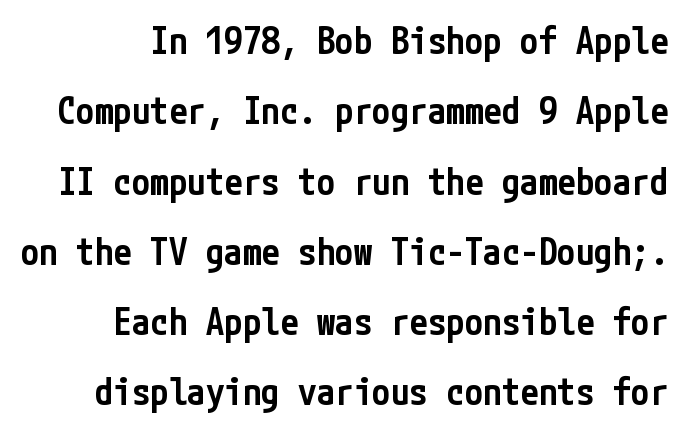
Letter spacing: default. This rendering features lettering with no underline. On the weight axis this lands at semibold, roughly 600. Each new line begins a long way beneath the previous one.
